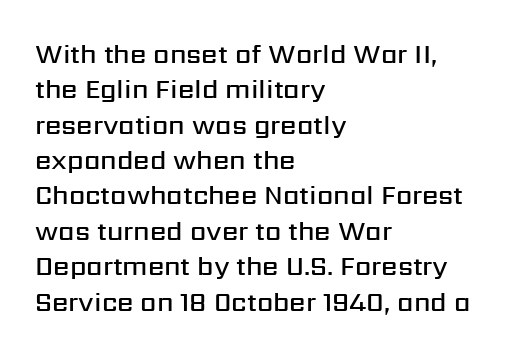
Quick note: underline off. Is the letter spacing exaggerated? No — it looks like the ordinary default. Each new line begins a customary step beneath the previous one. Its strokes are somewhat broadened, the hallmark of semibold type.
